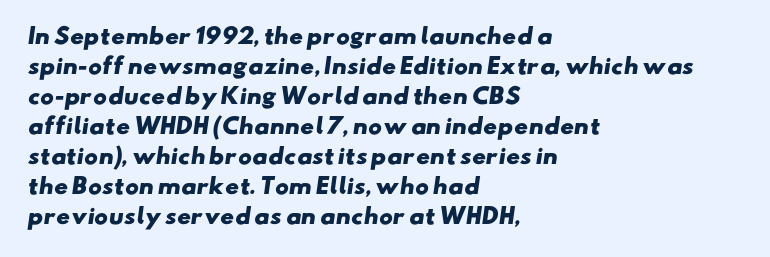
{"bold": "yes", "underline": "no", "align": "left", "line_spacing": "normal", "line_spacing_ratio": 1.43, "letter_spacing": "normal", "letter_spacing_em": 0.0, "glyph_px": 21}
